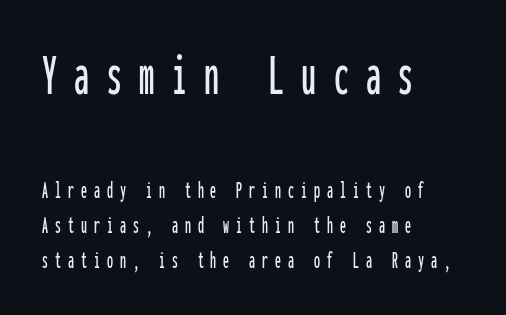
Q: Is the text italic (slanted)? A: No, it is upright.
Q: Is the typeface a serif or a sans-serif typeface? A: Sans-serif.
Q: Is the text underlined? A: No.
Q: How is the paragraph aligned? A: Left-aligned.
Q: Is the spacing between letters normal or unusually wide? A: Unusually wide.
Q: Is the spacing between lines tight, normal or loose? A: Normal.
Q: Which block of text is set in a larger size, the first (top) or the second (bottom)? A: The first (top) one.
Q: Width (condensed, normal, or wide)? A: Condensed.
Q: Stroke contrast? A: Low.
Q: x-height? A: Medium.
Q: Monospaced? A: Yes.
